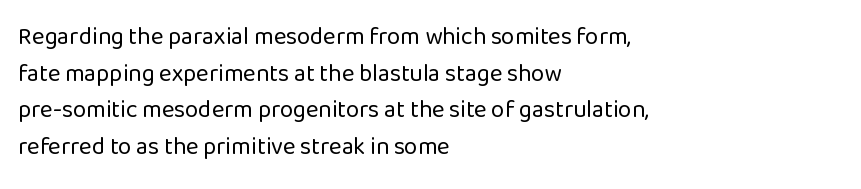
The image shows 24 px text type, upright; set left-aligned, normal line spacing (1.53x), normal letter spacing, not underlined.
